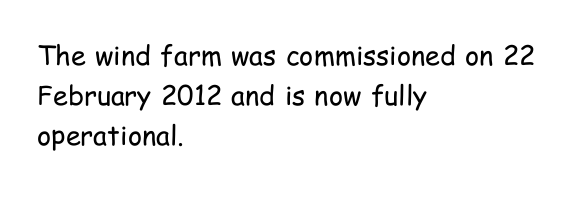
The image shows 27 px text type, upright; set left-aligned, normal line spacing (1.48x), normal letter spacing, not underlined.
